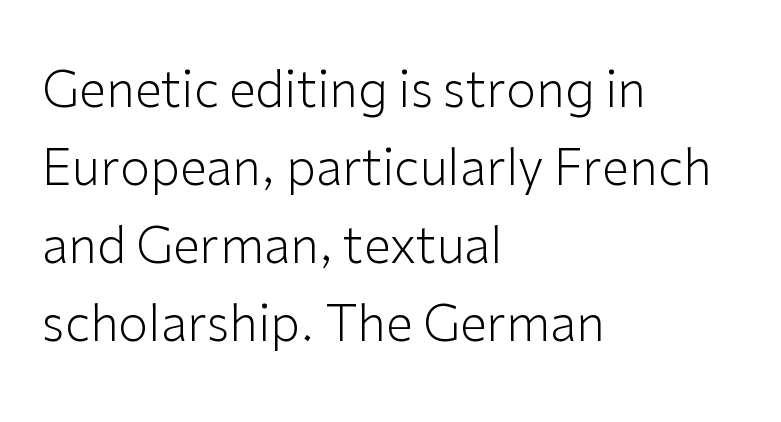
The image shows 49 px light sans-serif type, upright; set left-aligned, normal line spacing (1.59x), normal letter spacing, not underlined; low stroke contrast and a medium x-height.
